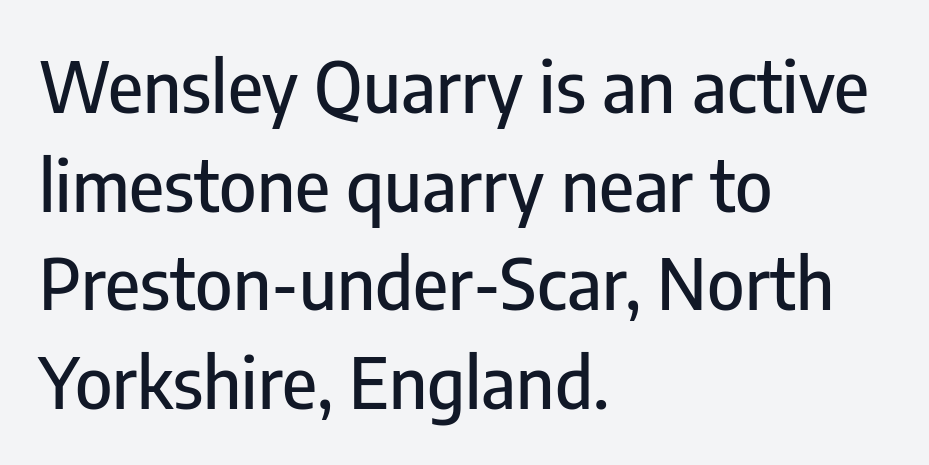
{"serif": "no", "italic": "no", "width": "condensed", "stroke_contrast": "low", "x_height": "medium", "monospaced": "no", "underline": "no", "align": "left", "line_spacing": "normal", "line_spacing_ratio": 1.39, "letter_spacing": "normal", "letter_spacing_em": 0.0, "glyph_px": 71}
